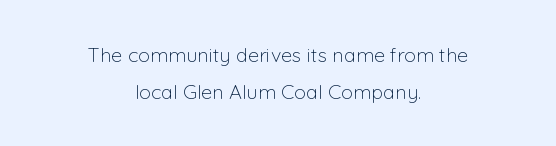
The image shows 20 px text type, upright; set centered, line spacing 1.85x, normal letter spacing, not underlined.
